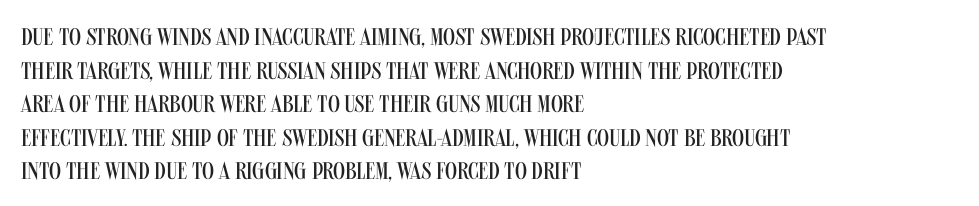
{"italic": "no", "bold": "no", "underline": "no", "align": "left", "line_spacing": "normal", "line_spacing_ratio": 1.4, "letter_spacing": "normal", "letter_spacing_em": 0.0, "glyph_px": 24}
